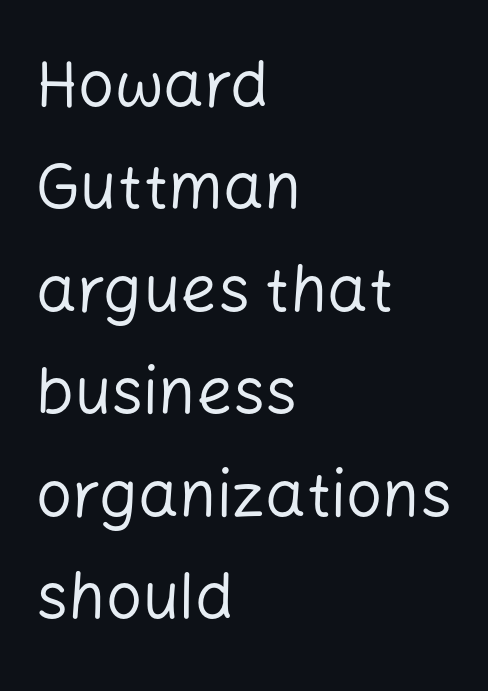
The image shows 64 px regular-weight sans-serif type, upright; set left-aligned, normal line spacing (1.6x), normal letter spacing, not underlined; low stroke contrast and a medium x-height.
